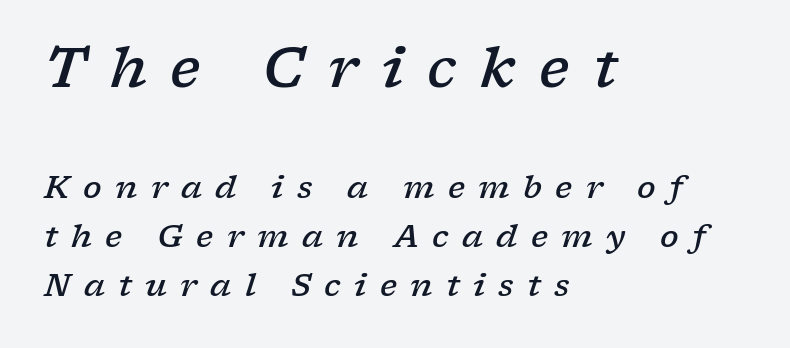
Q: Is the text bold? A: Semi-bold.
Q: Is the text italic (slanted)? A: Yes, it leans right by about 17 degrees.
Q: Is the typeface a serif or a sans-serif typeface? A: Serif.
Q: Is the text underlined? A: No.
Q: How is the paragraph aligned? A: Left-aligned.
Q: Is the spacing between letters normal or unusually wide? A: Unusually wide.
Q: Is the spacing between lines tight, normal or loose? A: Normal.
Q: Which block of text is set in a larger size, the first (top) or the second (bottom)? A: The first (top) one.
Q: Width (condensed, normal, or wide)? A: Wide.
Q: Stroke contrast? A: Low.
Q: x-height? A: Medium.
Q: Monospaced? A: No.
